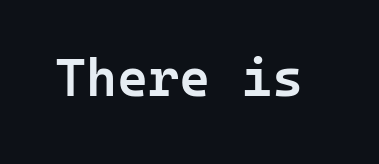
The image shows 53 px semibold sans-serif type, upright, monospaced; set normal letter spacing, not underlined; low stroke contrast and a medium x-height.
